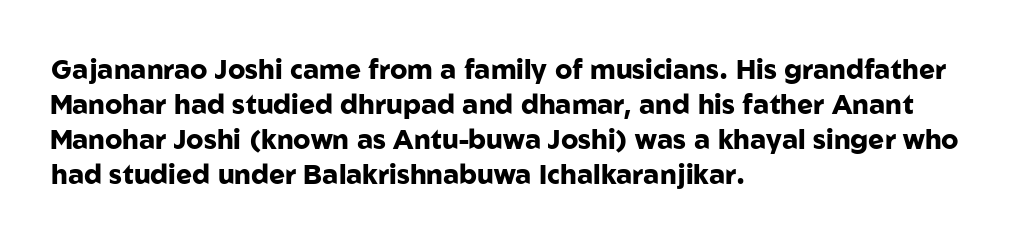
Is there much room between lines? A standard amount, neither cramped nor airy. Emphasis by weight is at full strength: bold. Each word holds together tightly as a unit, with standard inter-letter gaps. Rule under the text: the space is simply empty. Style check: upright. Does the copy run flush right? No — it runs flush left.
